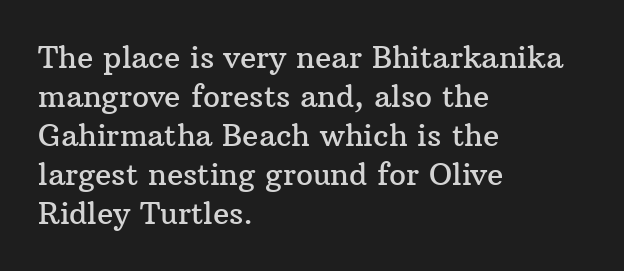
The image shows 30 px serif type, upright; set left-aligned, normal line spacing (1.3x), normal letter spacing, not underlined; medium stroke contrast and a medium x-height.
